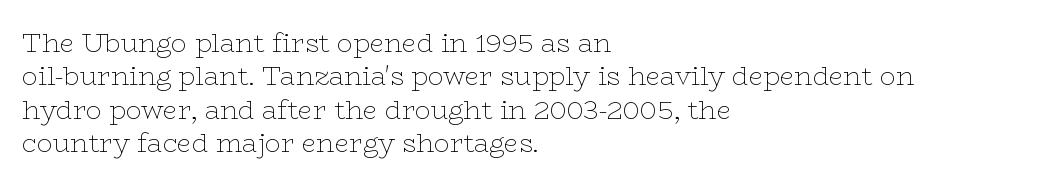
Compared with typical paragraphs, the rows here are spaced about the same. The letters stand straight up with perfectly vertical stems. Short and long lines alike share a common starting point at left. Is the stroke heavy? The answer is a plain regular-or-lighter. In terms of letterspacing, this is plain default setting. Just letters on the line, the space beneath them empty.
